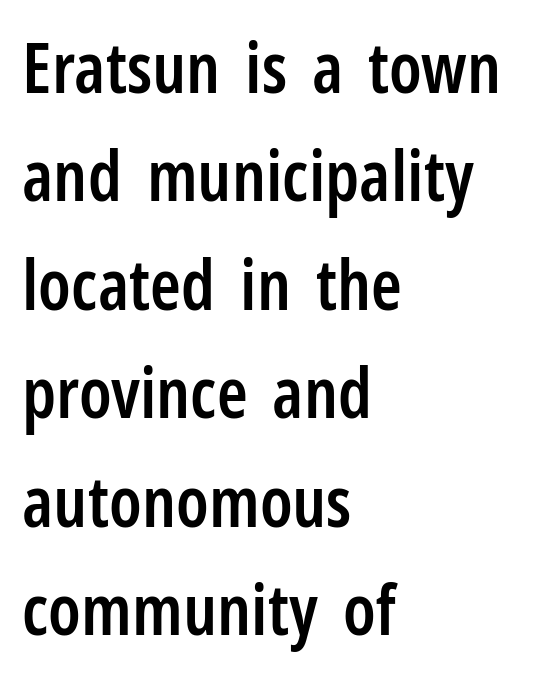
The image shows 70 px semibold, condensed sans-serif type, upright; set left-aligned, normal line spacing (1.55x), normal letter spacing, not underlined; low stroke contrast and a medium x-height.
